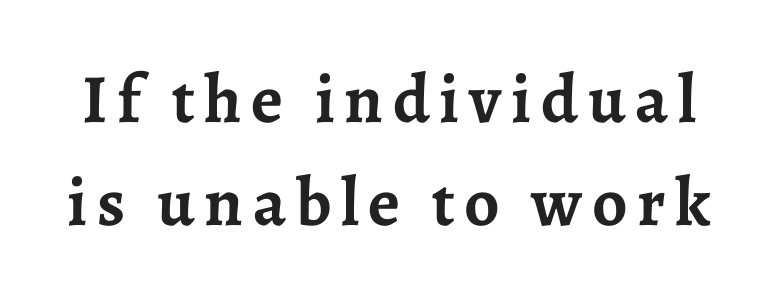
If you measured baseline to baseline, you'd find a middling distance. Note the varied advance widths — an 'i' is clearly narrower than an 'm'. Characters remain perfectly vertical along every line. In terms of letterform style, serifs are clearly present.
